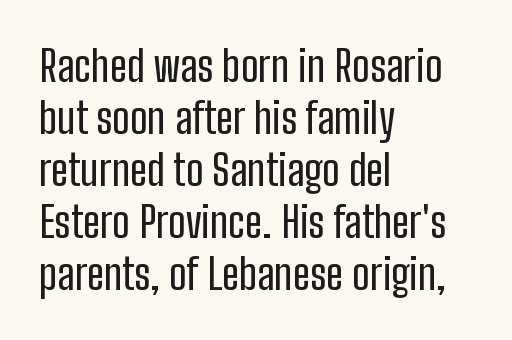
Q: Is the text italic (slanted)? A: No, it is upright.
Q: Is the typeface a serif or a sans-serif typeface? A: Sans-serif.
Q: Is the text underlined? A: No.
Q: How is the paragraph aligned? A: Left-aligned.
Q: Is the spacing between letters normal or unusually wide? A: Normal.
Q: Width (condensed, normal, or wide)? A: Condensed.
Q: Stroke contrast? A: Low.
Q: x-height? A: Medium.
Q: Monospaced? A: No.
